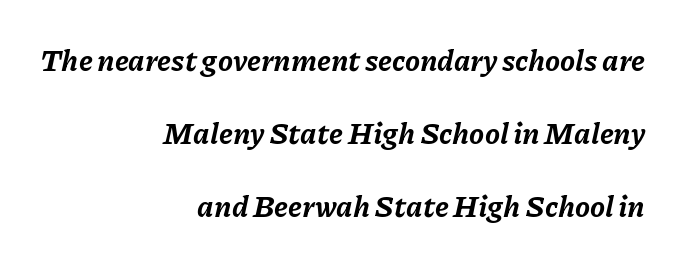
The ragged edge is on the left, which tells us the setting is flush right. Chunky letters — that's bold for sure. Loosely led — the rows are spread out. Character widths vary here, with narrow letters taking less room than wide ones. Bare-footed words on every line. There is no visible air inserted between adjacent glyphs.
